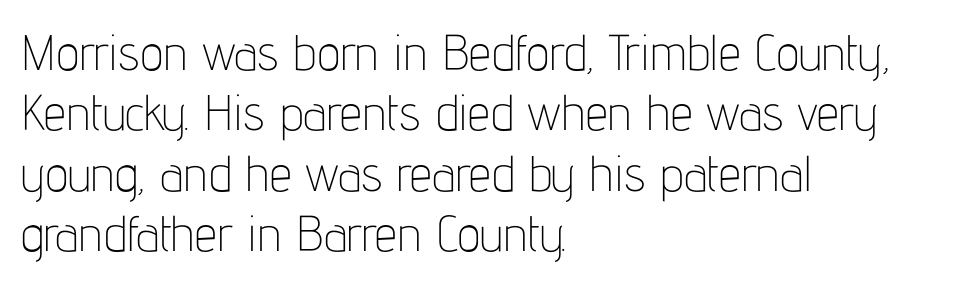
The strip under each line holds only bare page. Leftover space on each line is placed entirely after the last word. These lines are composed in type without serifs. The letterforms sit at book weight or below.
